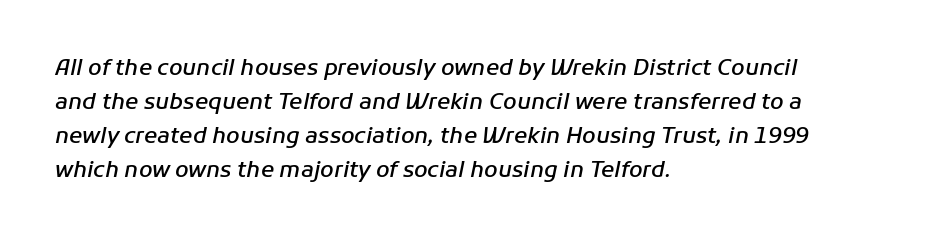
Q: Is the text bold? A: Semi-bold.
Q: Is the text italic (slanted)? A: Yes, it leans right by about 11 degrees.
Q: Is the text underlined? A: No.
Q: How is the paragraph aligned? A: Left-aligned.
Q: Is the spacing between letters normal or unusually wide? A: Normal.
Q: Is the spacing between lines tight, normal or loose? A: Normal.
